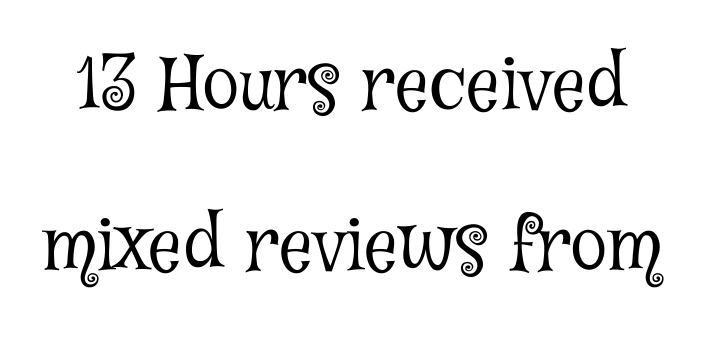
The face used here is rendered with its standard letterfit. You could not count columns in this text — the font is proportionally spaced. These lines were composed using upright roman letters. Type without underlining.
